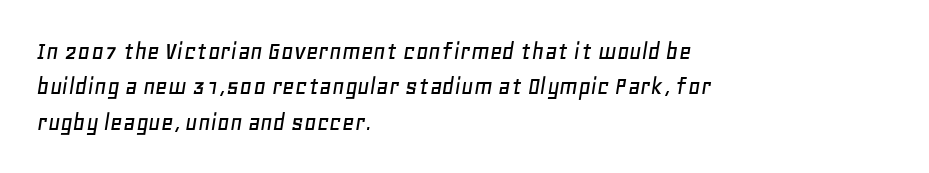
{"italic": "yes", "lean": "right", "slant_degrees": 11, "underline": "no", "align": "left", "line_spacing": "normal", "line_spacing_ratio": 1.31, "letter_spacing": "normal", "letter_spacing_em": 0.0, "glyph_px": 27}
